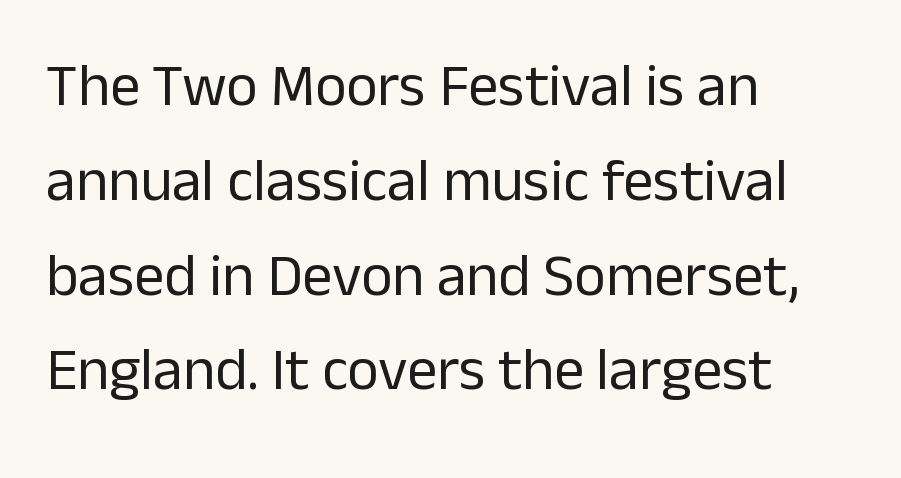
Is there any slant? The stems are plumb. The face used here is rendered with its standard letterfit. Here the designer chose a conventional face with non-uniform glyph widths. Reading down the block, your eye returns to a fixed left position each line. Regular leading. Honestly, there is no underline to notice here at all.
